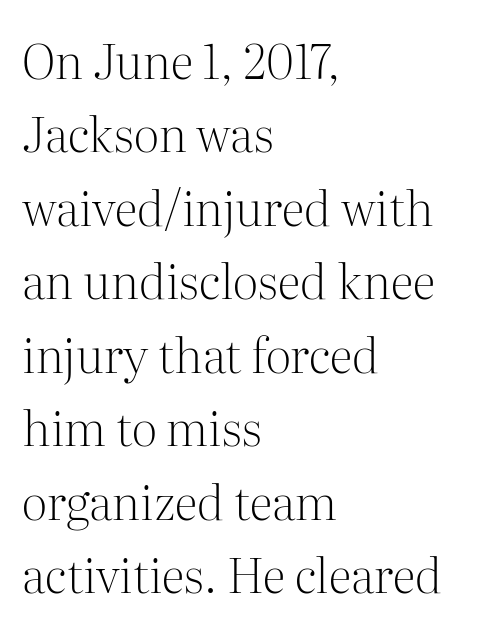
Q: Is the text bold? A: No.
Q: Is the text italic (slanted)? A: No, it is upright.
Q: Is the typeface a serif or a sans-serif typeface? A: Serif.
Q: Is the text underlined? A: No.
Q: How is the paragraph aligned? A: Left-aligned.
Q: Is the spacing between letters normal or unusually wide? A: Normal.
Q: Is the spacing between lines tight, normal or loose? A: Normal.
Q: Width (condensed, normal, or wide)? A: Normal.
Q: Stroke contrast? A: Medium.
Q: x-height? A: Medium.
Q: Monospaced? A: No.
